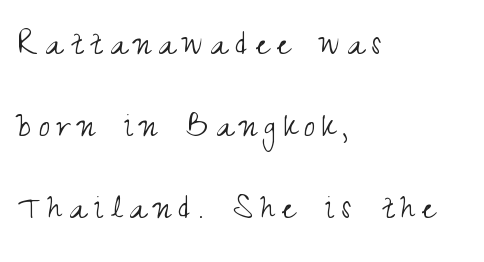
Q: Is the text bold? A: No.
Q: Is the text italic (slanted)? A: No, it is upright.
Q: Is the typeface a serif or a sans-serif typeface? A: Sans-serif.
Q: Is the text underlined? A: No.
Q: How is the paragraph aligned? A: Left-aligned.
Q: Is the spacing between letters normal or unusually wide? A: Unusually wide.
Q: Is the spacing between lines tight, normal or loose? A: Loose.
Q: Width (condensed, normal, or wide)? A: Condensed.
Q: Stroke contrast? A: Medium.
Q: x-height? A: Small.
Q: Monospaced? A: No.
